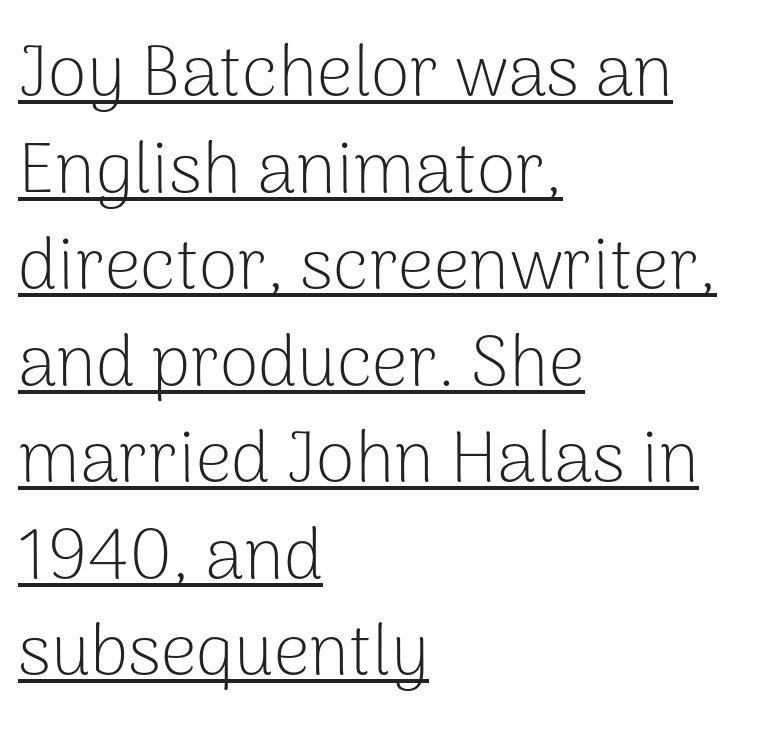
Q: Is the text bold? A: No.
Q: Is the text italic (slanted)? A: No, it is upright.
Q: Is the typeface a serif or a sans-serif typeface? A: Sans-serif.
Q: Is the text underlined? A: Yes.
Q: How is the paragraph aligned? A: Left-aligned.
Q: Is the spacing between letters normal or unusually wide? A: Normal.
Q: Is the spacing between lines tight, normal or loose? A: Normal.
Q: Width (condensed, normal, or wide)? A: Normal.
Q: Stroke contrast? A: Low.
Q: x-height? A: Medium.
Q: Monospaced? A: No.
